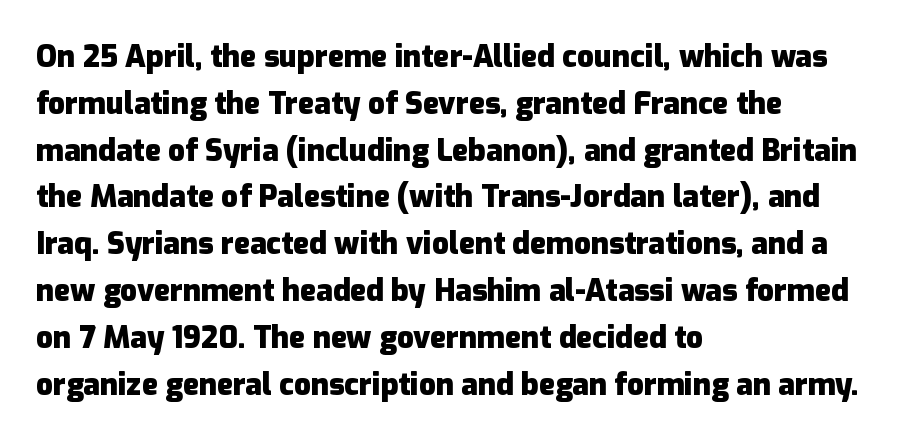
The image shows 30 px heavy sans-serif type, upright; set left-aligned, normal line spacing (1.56x), normal letter spacing, not underlined; low stroke contrast and a medium x-height.
